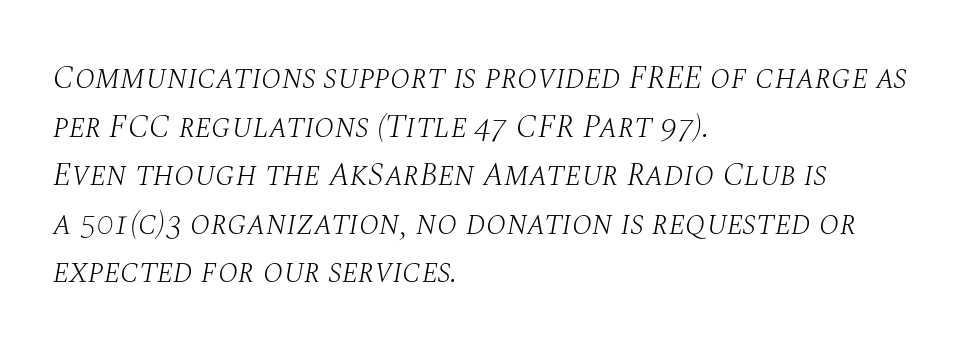
{"serif": "yes", "italic": "yes", "lean": "right", "slant_degrees": 10, "bold": "no", "weight": "light", "width": "normal", "stroke_contrast": "medium", "x_height": "large", "monospaced": "no", "underline": "no", "align": "left", "line_spacing": "normal", "line_spacing_ratio": 1.47, "letter_spacing": "normal", "letter_spacing_em": 0.0, "glyph_px": 33}
